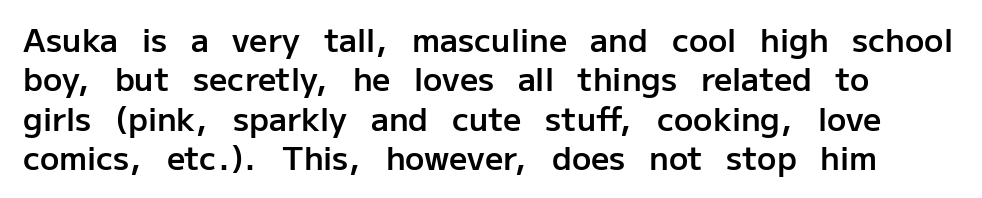
You can tell it's not italic because the verticals are truly vertical. Any mark beneath the type? The region is blank. The face used here is rendered with its standard letterfit. Serifs: no, the terminals of the letterforms are clean. Emphasis by weight is partial: semibold. The letters advance in unequal steps, a hallmark of proportional type.
